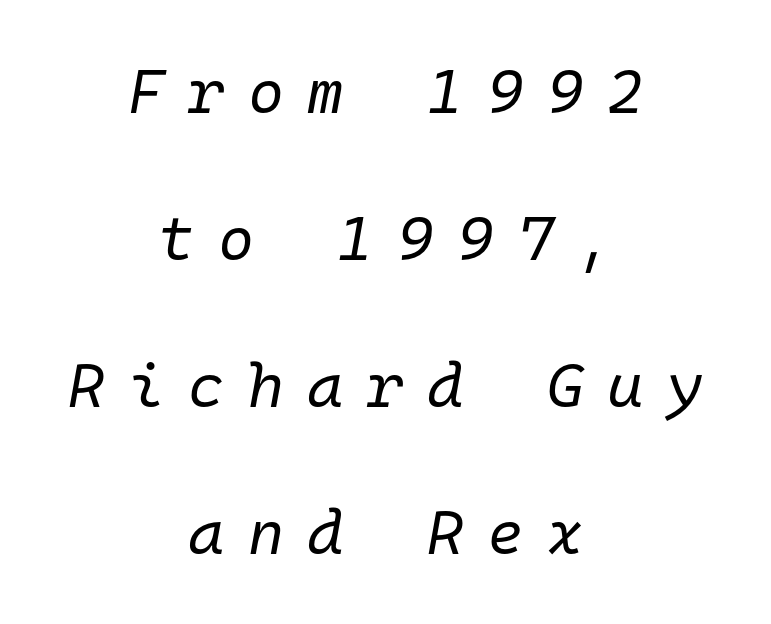
Q: Is the text bold? A: No.
Q: Is the text italic (slanted)? A: Yes, it leans right by about 10 degrees.
Q: Is the text underlined? A: No.
Q: How is the paragraph aligned? A: Centered.
Q: Is the spacing between letters normal or unusually wide? A: Unusually wide.
Q: Is the spacing between lines tight, normal or loose? A: Loose.
Q: Width (condensed, normal, or wide)? A: Normal.
Q: Stroke contrast? A: Low.
Q: x-height? A: Medium.
Q: Monospaced? A: Yes.
